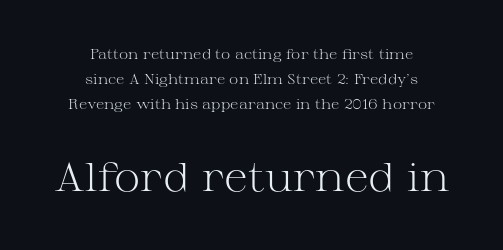
Q: Is the text bold? A: No.
Q: Is the text italic (slanted)? A: No, it is upright.
Q: Is the typeface a serif or a sans-serif typeface? A: Serif.
Q: Is the text underlined? A: No.
Q: How is the paragraph aligned? A: Centered.
Q: Is the spacing between letters normal or unusually wide? A: Normal.
Q: Which block of text is set in a larger size, the first (top) or the second (bottom)? A: The second (bottom) one.
Q: Width (condensed, normal, or wide)? A: Wide.
Q: Stroke contrast? A: Medium.
Q: x-height? A: Medium.
Q: Monospaced? A: No.
